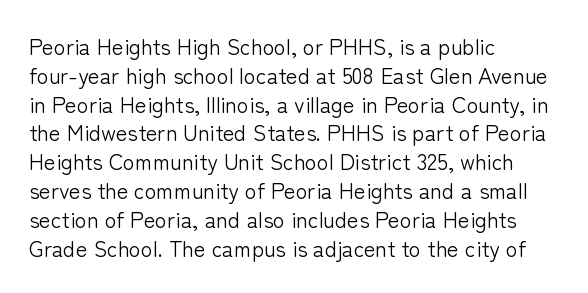
No extra ink here — the face is not bold. The ragged edge is on the right, which tells us the setting is flush left. Decoration check: the copy has no underline. Between one letter and the next there's only the usual sliver of space. No italicization has been applied; the sample stays upright. Successive baselines arrive at the customary interval.
